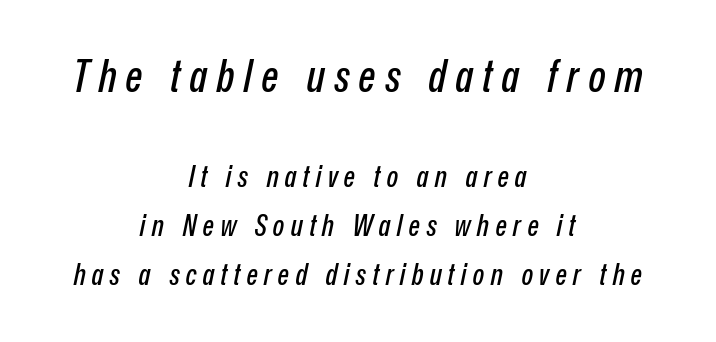
The image shows 45 px condensed type, italic (leaning right); set centered, normal line spacing (1.64x), unusually wide letter spacing (+0.21 em), not underlined; the first (top) block is 1.5x larger; low stroke contrast and a medium x-height.
